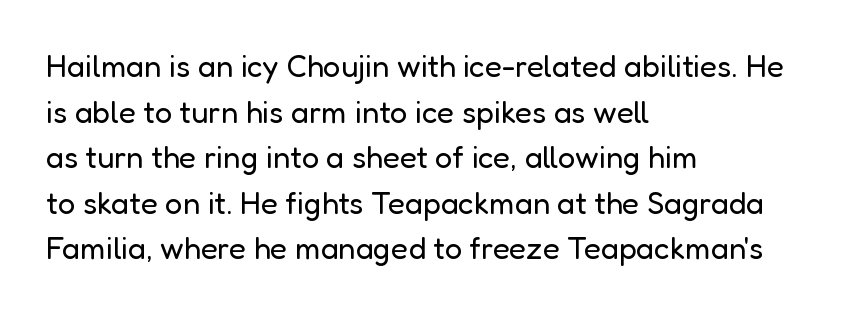
Q: Is the text bold? A: No.
Q: Is the text italic (slanted)? A: No, it is upright.
Q: Is the typeface a serif or a sans-serif typeface? A: Sans-serif.
Q: Is the text underlined? A: No.
Q: How is the paragraph aligned? A: Left-aligned.
Q: Is the spacing between letters normal or unusually wide? A: Normal.
Q: Is the spacing between lines tight, normal or loose? A: Normal.
Q: Width (condensed, normal, or wide)? A: Normal.
Q: Stroke contrast? A: Low.
Q: x-height? A: Medium.
Q: Monospaced? A: No.
